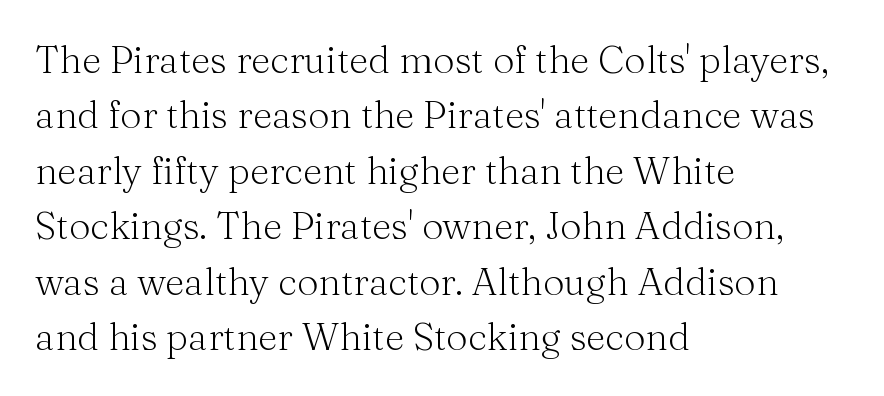
{"serif": "yes", "italic": "no", "bold": "no", "weight": "light", "width": "normal", "stroke_contrast": "medium", "x_height": "medium", "monospaced": "no", "underline": "no", "align": "left", "line_spacing": "normal", "line_spacing_ratio": 1.46, "letter_spacing": "normal", "letter_spacing_em": 0.0, "glyph_px": 38}
